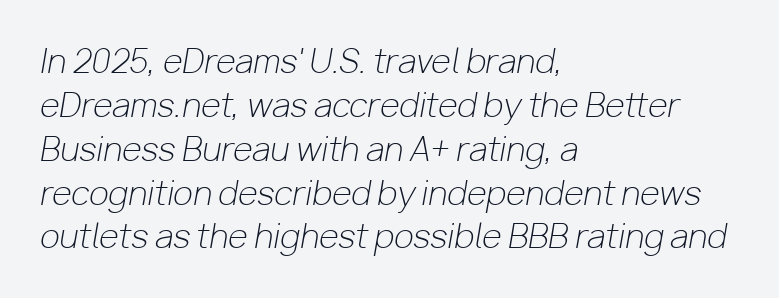
Plain, unruled lines of type. Is the block centered? No — it sits flush against the left margin. Note the varied advance widths — an 'i' is clearly narrower than an 'm'. These lines sit exactly where default settings would place them.
